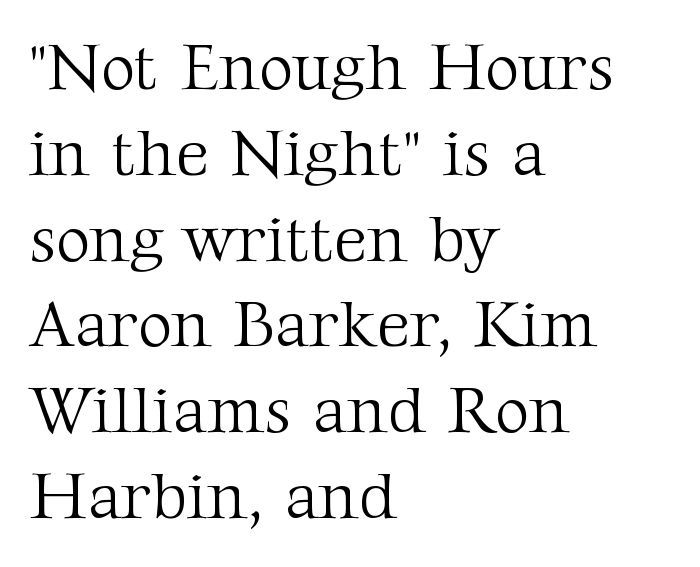
{"serif": "yes", "italic": "no", "bold": "no", "weight": "light", "width": "normal", "stroke_contrast": "medium", "x_height": "medium", "monospaced": "no", "underline": "no", "align": "left", "line_spacing": "normal", "line_spacing_ratio": 1.3, "letter_spacing": "normal", "letter_spacing_em": 0.0, "glyph_px": 66}
